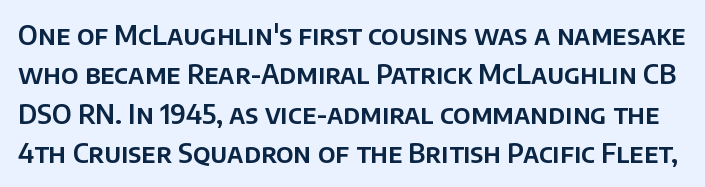
{"italic": "no", "underline": "no", "line_spacing": "normal", "line_spacing_ratio": 1.51, "letter_spacing": "normal", "letter_spacing_em": 0.0, "glyph_px": 26}
